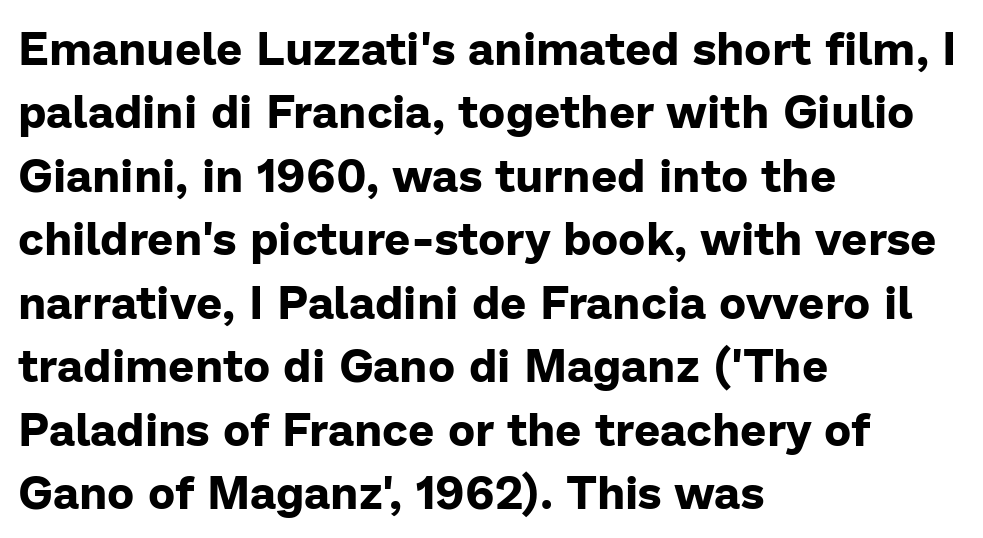
Q: Is the text bold? A: Yes.
Q: Is the text italic (slanted)? A: No, it is upright.
Q: Is the typeface a serif or a sans-serif typeface? A: Sans-serif.
Q: Is the text underlined? A: No.
Q: How is the paragraph aligned? A: Left-aligned.
Q: Is the spacing between letters normal or unusually wide? A: Normal.
Q: Is the spacing between lines tight, normal or loose? A: Normal.
Q: Width (condensed, normal, or wide)? A: Normal.
Q: Stroke contrast? A: Low.
Q: x-height? A: Medium.
Q: Monospaced? A: No.
